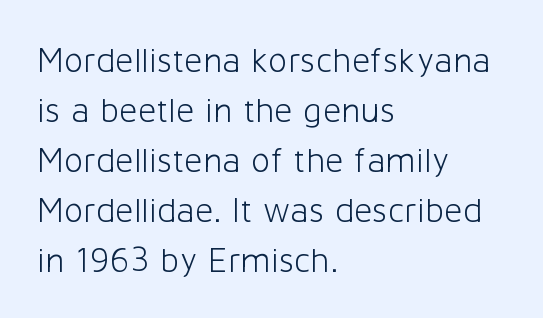
{"serif": "no", "italic": "no", "bold": "no", "weight": "light", "width": "normal", "stroke_contrast": "low", "x_height": "medium", "monospaced": "no", "underline": "no", "align": "left", "line_spacing": "normal", "line_spacing_ratio": 1.39, "letter_spacing": "normal", "letter_spacing_em": 0.0, "glyph_px": 36}
